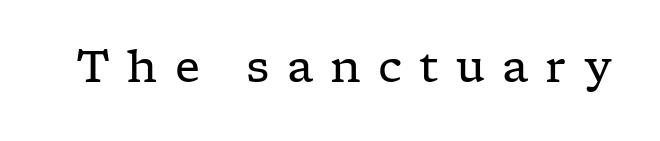
The image shows 44 px regular-weight, wide serif type, upright; set unusually wide letter spacing (+0.39 em), not underlined; low stroke contrast and a medium x-height.
